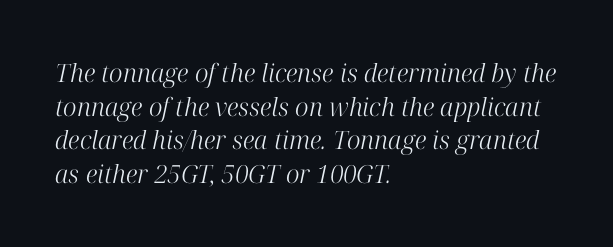
{"italic": "yes", "lean": "right", "slant_degrees": 12, "bold": "no", "underline": "no", "align": "left", "line_spacing": "normal", "line_spacing_ratio": 1.35, "letter_spacing": "normal", "letter_spacing_em": 0.0, "glyph_px": 25}
